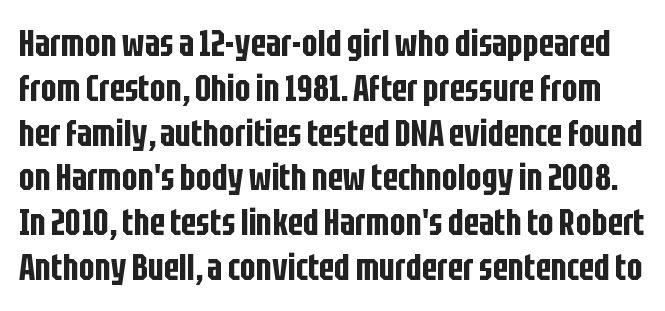
The image shows 37 px condensed sans-serif type, upright; set line spacing 1.21x, normal letter spacing, not underlined; low stroke contrast and a large x-height.
